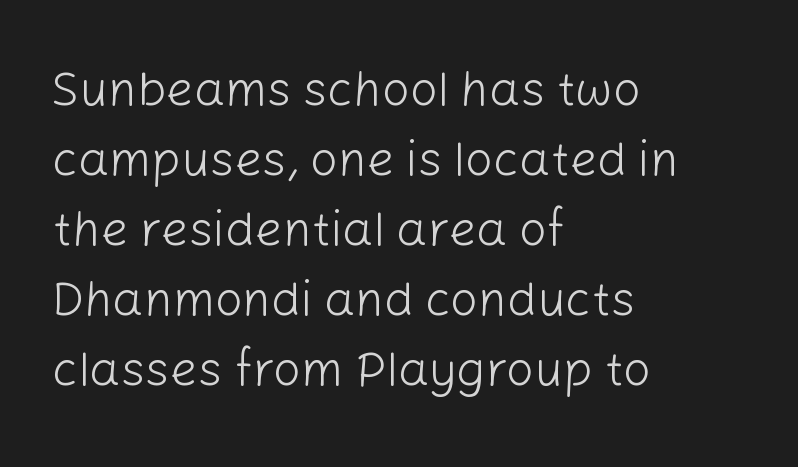
Q: Is the text bold? A: No.
Q: Is the text italic (slanted)? A: No, it is upright.
Q: Is the typeface a serif or a sans-serif typeface? A: Sans-serif.
Q: Is the text underlined? A: No.
Q: How is the paragraph aligned? A: Left-aligned.
Q: Is the spacing between letters normal or unusually wide? A: Normal.
Q: Is the spacing between lines tight, normal or loose? A: Normal.
Q: Width (condensed, normal, or wide)? A: Normal.
Q: Stroke contrast? A: Low.
Q: x-height? A: Medium.
Q: Monospaced? A: No.
